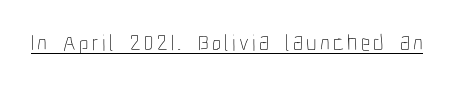
Upright lettering throughout. Honestly, the underline is the first thing you notice here. Vertical stems look standard width or narrower in stroke.
